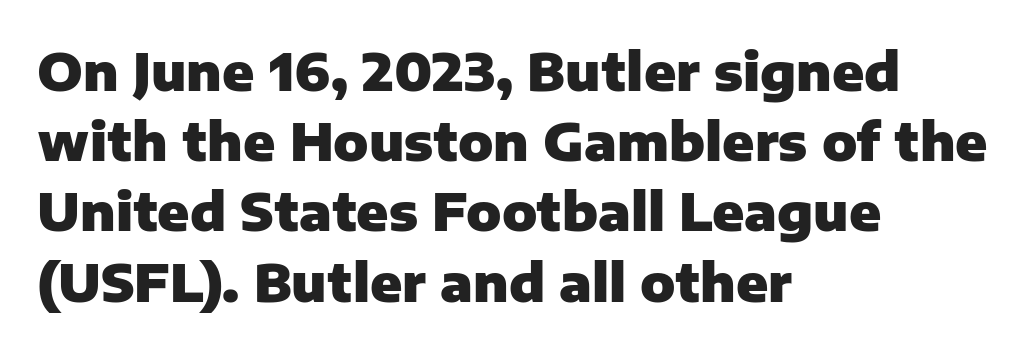
Posture: upright roman. Casual observation: everything's shoved over to the left. Serif or sans? Sans — the stroke terminals are bare. Each word holds together tightly as a unit, with standard inter-letter gaps.
